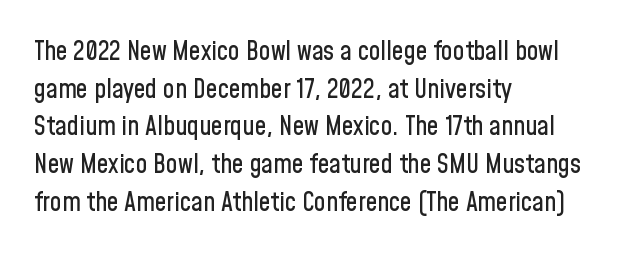
{"italic": "no", "underline": "no", "align": "left", "line_spacing": "normal", "line_spacing_ratio": 1.45, "letter_spacing": "normal", "letter_spacing_em": 0.0, "glyph_px": 26}
